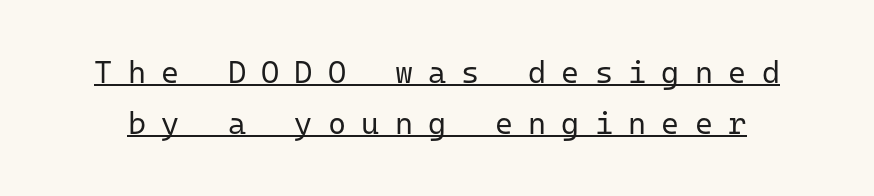
{"serif": "no", "italic": "no", "bold": "no", "weight": "regular", "width": "normal", "stroke_contrast": "low", "x_height": "medium", "monospaced": "yes", "underline": "yes", "line_spacing": "normal", "line_spacing_ratio": 1.64, "letter_spacing": "wide", "letter_spacing_em": 0.49, "glyph_px": 31}
